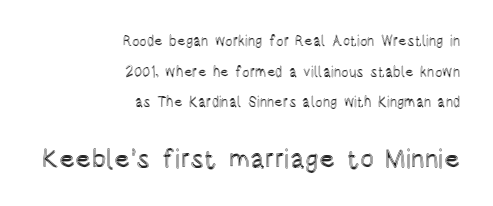
The image shows 26 px text type, upright; set right-aligned, loose line spacing (2.19x), normal letter spacing, not underlined; the second (bottom) block is 1.86x larger.
